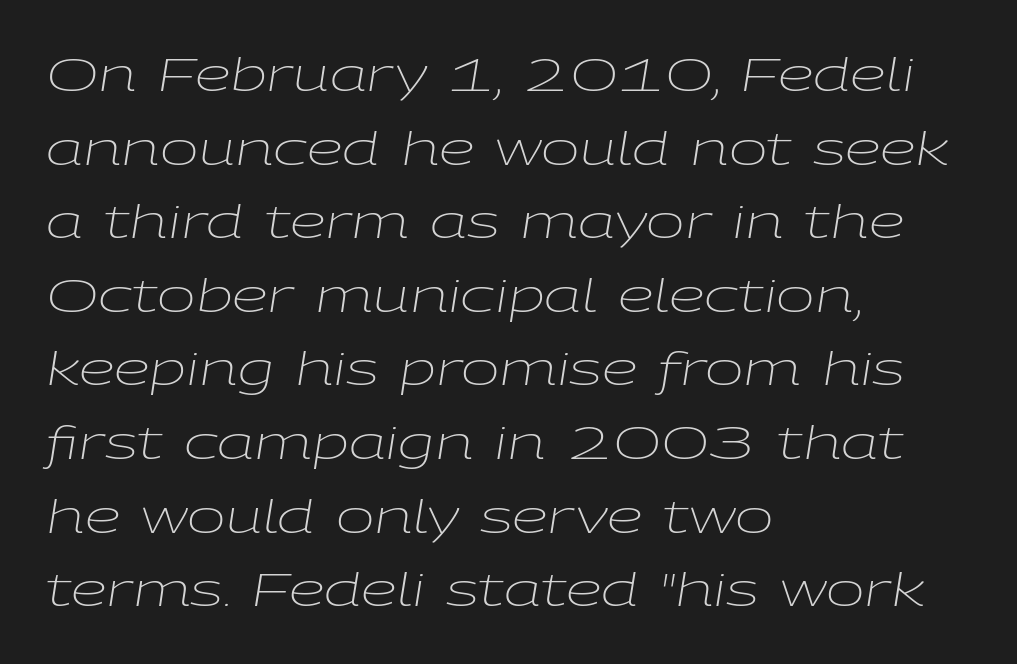
Q: Is the text bold? A: No.
Q: Is the text italic (slanted)? A: Yes, it leans right by about 9 degrees.
Q: Is the text underlined? A: No.
Q: How is the paragraph aligned? A: Left-aligned.
Q: Is the spacing between letters normal or unusually wide? A: Normal.
Q: Is the spacing between lines tight, normal or loose? A: Normal.
Q: Width (condensed, normal, or wide)? A: Wide.
Q: Stroke contrast? A: Low.
Q: x-height? A: Medium.
Q: Monospaced? A: No.
